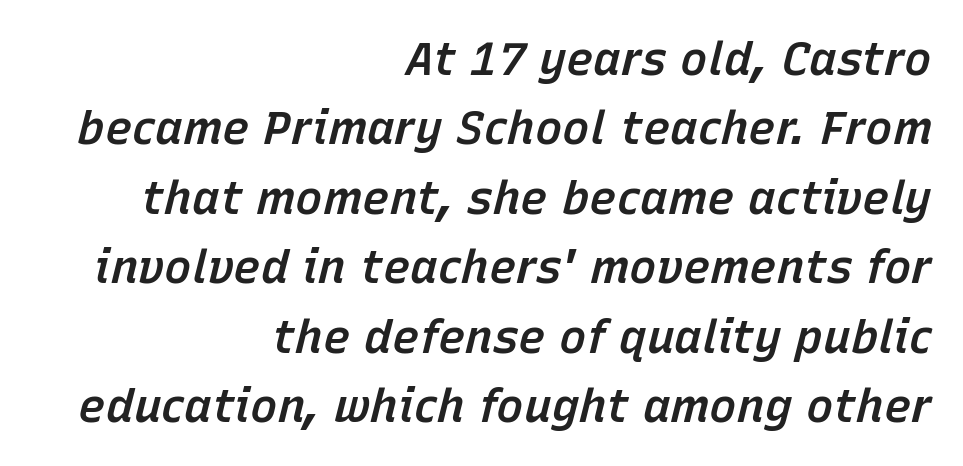
Q: Is the text bold? A: Semi-bold.
Q: Is the text italic (slanted)? A: Yes, it leans right by about 15 degrees.
Q: Is the text underlined? A: No.
Q: How is the paragraph aligned? A: Right-aligned.
Q: Is the spacing between letters normal or unusually wide? A: Normal.
Q: Is the spacing between lines tight, normal or loose? A: Normal.
Q: Width (condensed, normal, or wide)? A: Normal.
Q: Stroke contrast? A: Low.
Q: x-height? A: Medium.
Q: Monospaced? A: No.
